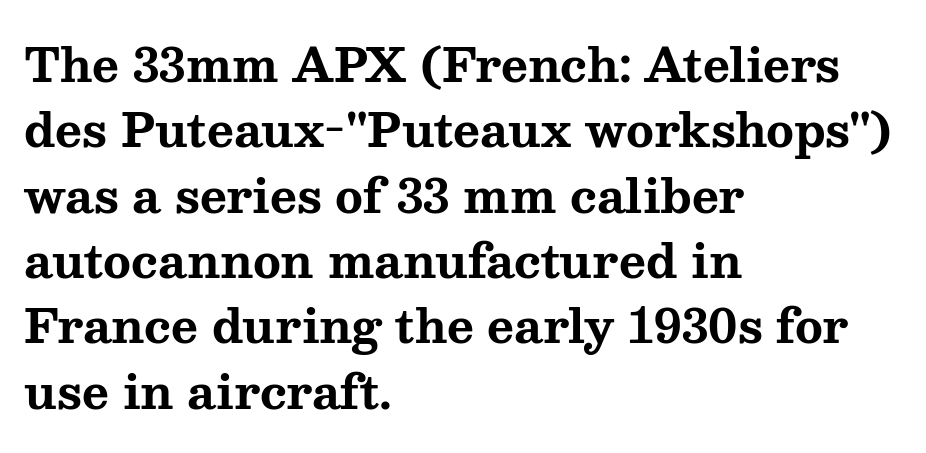
The image shows 46 px bold, wide serif type, upright; set left-aligned, normal line spacing (1.42x), normal letter spacing, not underlined; medium stroke contrast and a medium x-height.
